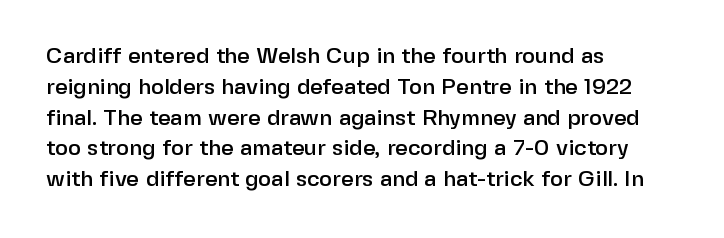
{"italic": "no", "underline": "no", "align": "left", "line_spacing": "normal", "line_spacing_ratio": 1.4, "letter_spacing": "normal", "letter_spacing_em": 0.0, "glyph_px": 22}
